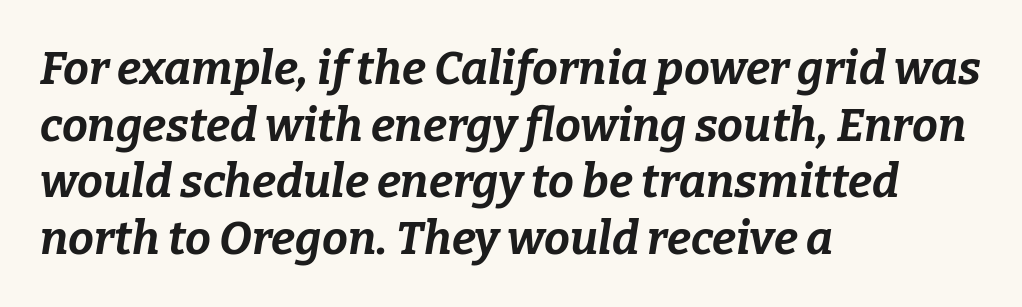
{"italic": "yes", "lean": "right", "slant_degrees": 9, "bold": "yes", "weight": "bold", "width": "normal", "stroke_contrast": "low", "x_height": "medium", "monospaced": "no", "underline": "no", "align": "left", "line_spacing_ratio": 1.23, "letter_spacing": "normal", "letter_spacing_em": 0.0, "glyph_px": 46}
